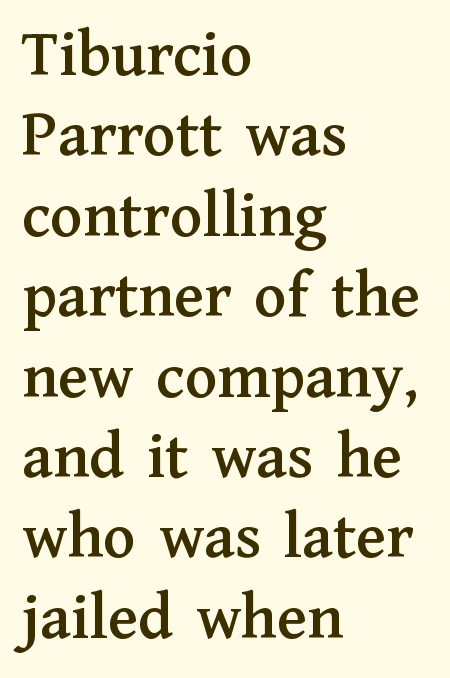
{"serif": "yes", "italic": "no", "width": "normal", "stroke_contrast": "medium", "x_height": "medium", "monospaced": "no", "underline": "no", "align": "left", "line_spacing_ratio": 1.2, "letter_spacing": "normal", "letter_spacing_em": 0.0, "glyph_px": 67}
